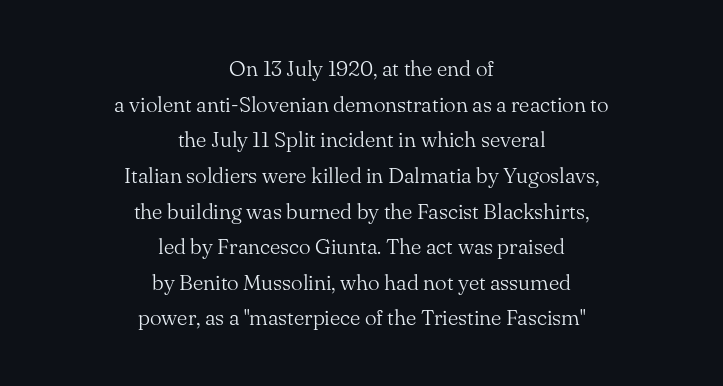
Regarding leading, the lines here are spaced in the standard way. The horizontal fit of the characters is conventional and even. The gap between lines stays unmarked. Weight: in the light-to-regular range. If you folded the block vertically in half, each line would mirror itself in length.
